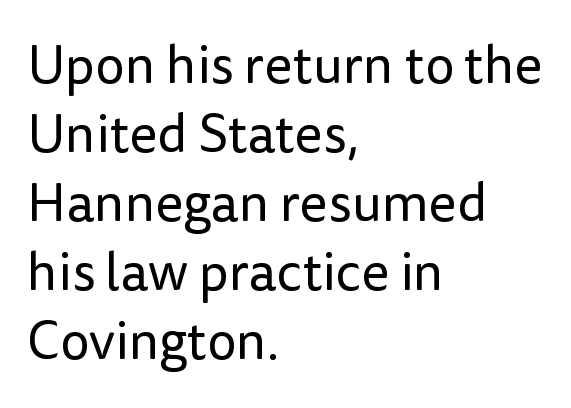
The block of text has a typical density, with ordinary space between rows. In terms of posture, this sample is upright. Caption: multi-line text, flush left, ragged right. Are there feet on the stems? There aren't — it's a sans. The zone under the glyphs is completely vacant. Stems here are at most as thick as an everyday book face.
